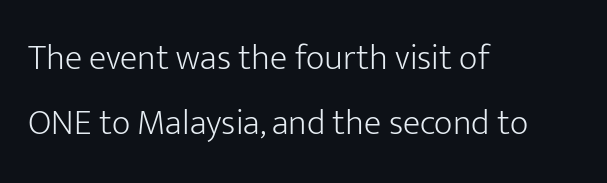
{"serif": "no", "italic": "no", "bold": "no", "weight": "light", "width": "normal", "stroke_contrast": "low", "x_height": "medium", "monospaced": "no", "underline": "no", "align": "left", "line_spacing_ratio": 1.81, "letter_spacing": "normal", "letter_spacing_em": 0.0, "glyph_px": 36}
